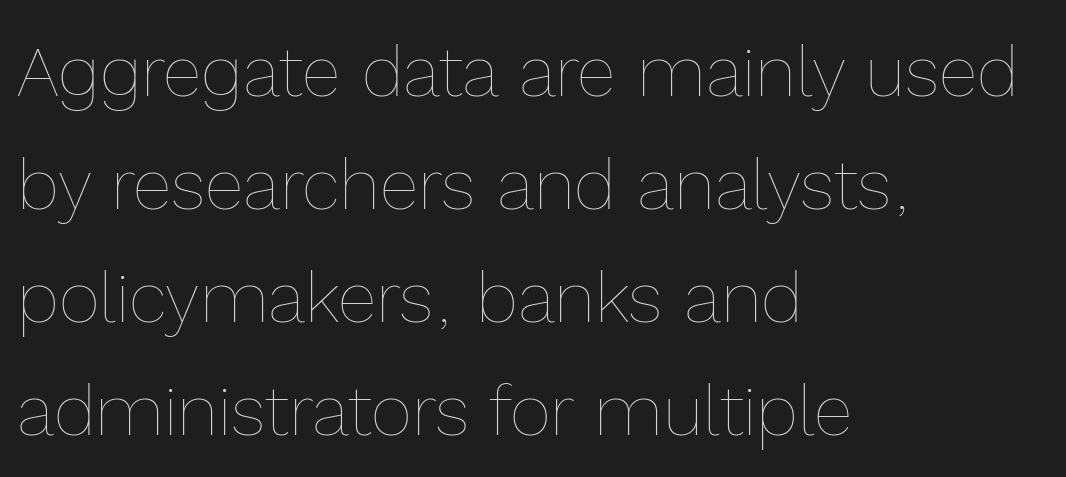
The image shows 71 px thin type, upright; set left-aligned, normal line spacing (1.59x), normal letter spacing, not underlined; a medium x-height.
